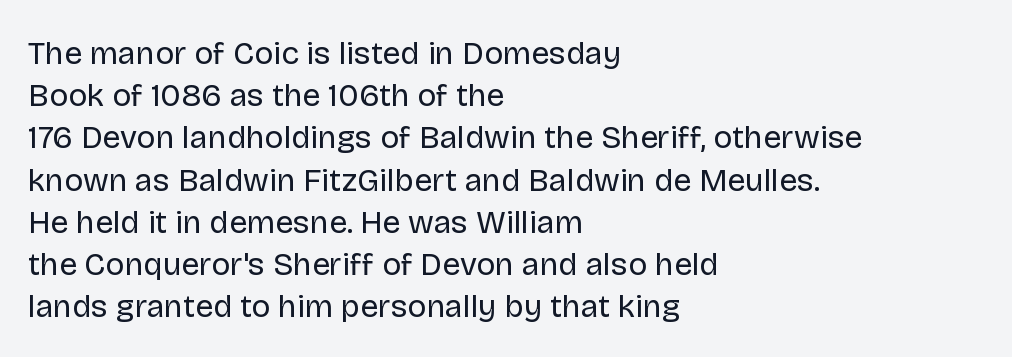
Nothing unusual about the tracking: characters are spaced as the font intends. Typeset ragged right — the left edge is the straight one. To sum up the face: it is a sans, with no serifs. Italic? Not at all — the glyphs are vertical.
